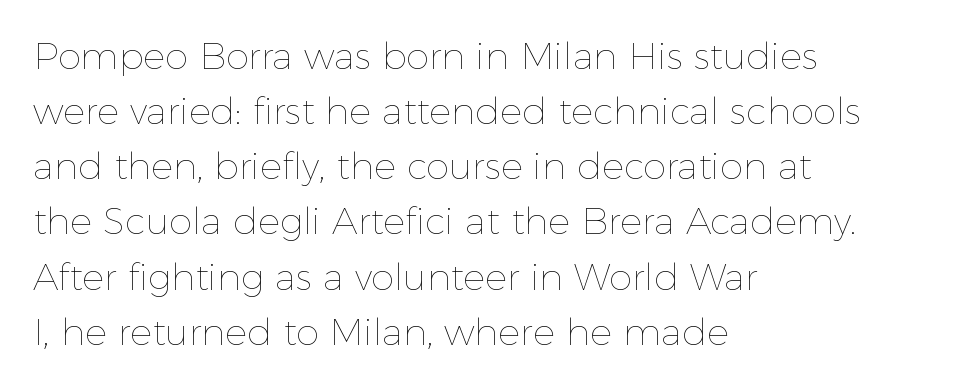
The image shows 37 px thin type, upright; set left-aligned, normal line spacing (1.49x), normal letter spacing, not underlined; a medium x-height.
